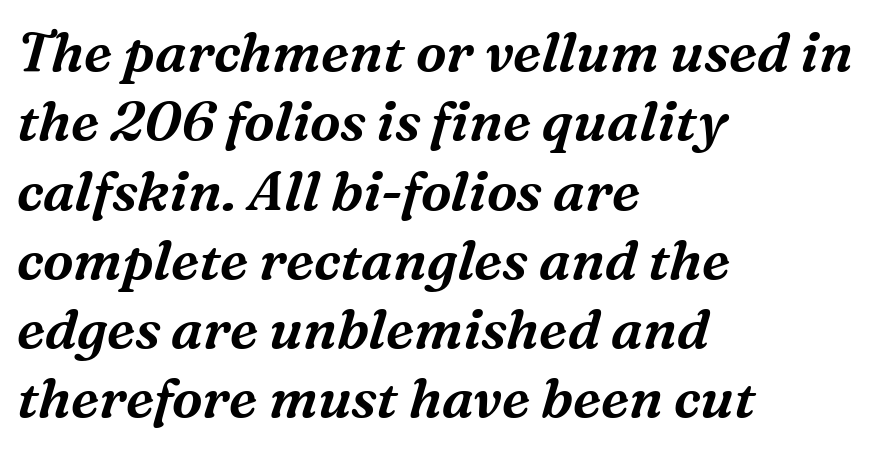
The image shows 55 px serif type, italic (leaning right); set left-aligned, normal line spacing (1.26x), normal letter spacing, not underlined; medium stroke contrast and a medium x-height.
